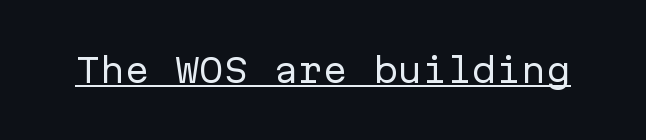
Q: Is the text bold? A: No.
Q: Is the text italic (slanted)? A: No, it is upright.
Q: Is the typeface a serif or a sans-serif typeface? A: Sans-serif.
Q: Is the text underlined? A: Yes.
Q: Is the spacing between letters normal or unusually wide? A: Normal.
Q: Width (condensed, normal, or wide)? A: Normal.
Q: Stroke contrast? A: Low.
Q: x-height? A: Medium.
Q: Monospaced? A: Yes.
